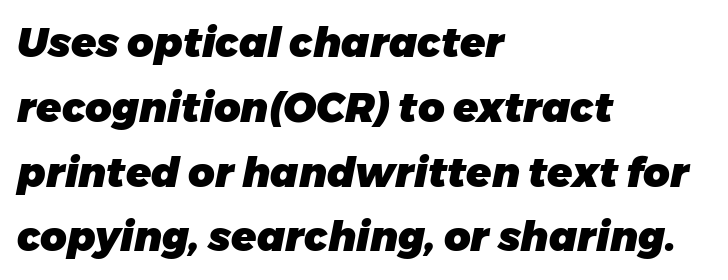
{"italic": "yes", "lean": "right", "slant_degrees": 11, "bold": "yes", "weight": "heavy", "width": "normal", "stroke_contrast": "low", "x_height": "medium", "monospaced": "no", "underline": "no", "align": "left", "line_spacing": "normal", "line_spacing_ratio": 1.58, "letter_spacing": "normal", "letter_spacing_em": 0.0, "glyph_px": 41}
